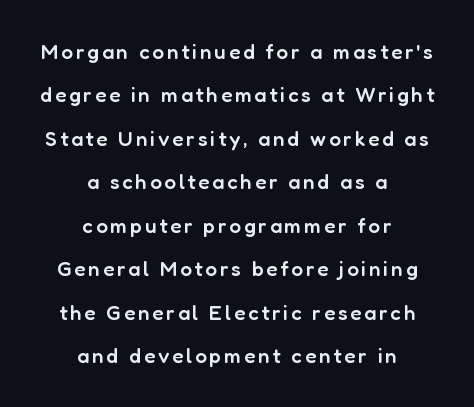
{"italic": "no", "bold": "semi", "underline": "no", "align": "center", "line_spacing": "loose", "line_spacing_ratio": 2.07, "glyph_px": 21}
